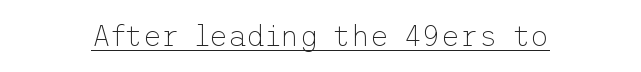
The specimen includes a rule beneath the text block's lines. Every stem runs plumb, perpendicular to the baseline. Grotesque or geometric, the face here clearly has no serifs. The weight tops out at a normal text grade. Short note: letters normally spaced.
